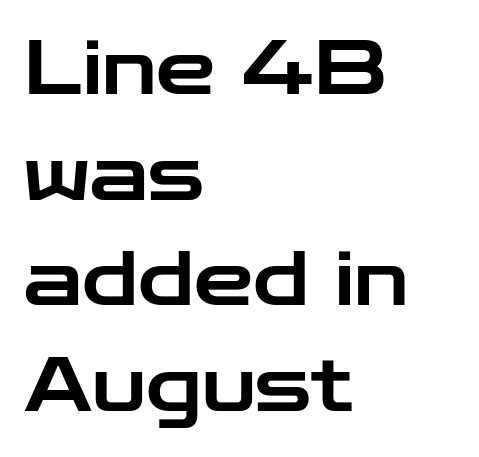
Q: Is the text italic (slanted)? A: No, it is upright.
Q: Is the typeface a serif or a sans-serif typeface? A: Sans-serif.
Q: Is the text underlined? A: No.
Q: How is the paragraph aligned? A: Left-aligned.
Q: Is the spacing between letters normal or unusually wide? A: Normal.
Q: Is the spacing between lines tight, normal or loose? A: Normal.
Q: Width (condensed, normal, or wide)? A: Wide.
Q: Stroke contrast? A: Low.
Q: x-height? A: Medium.
Q: Monospaced? A: No.
